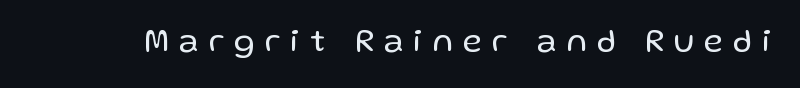
The image shows 33 px regular-weight sans-serif type, upright; set unusually wide letter spacing (+0.31 em), not underlined; low stroke contrast and a medium x-height.
